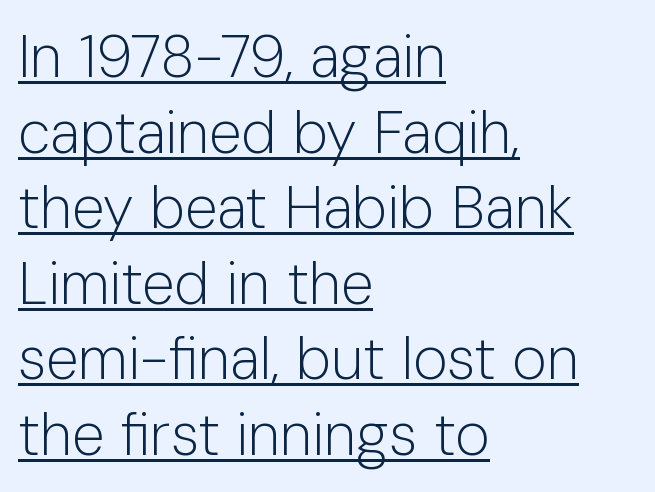
The image shows 59 px light sans-serif type, upright; set left-aligned, normal line spacing (1.28x), normal letter spacing, underlined; low stroke contrast and a medium x-height.
